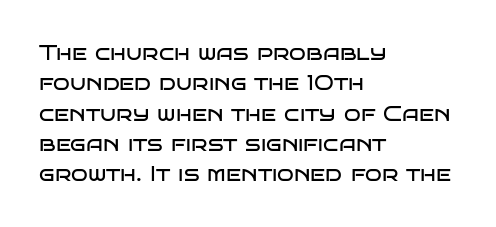
The image shows 22 px text type, upright; set left-aligned, normal line spacing (1.38x), normal letter spacing, not underlined.
